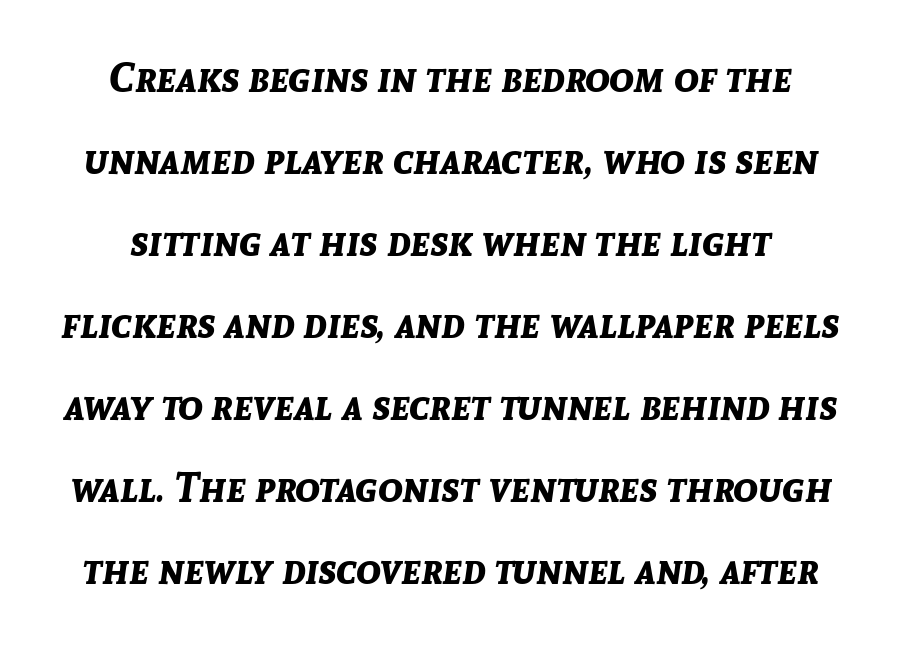
{"italic": "yes", "lean": "right", "slant_degrees": 8, "bold": "yes", "weight": "bold", "width": "normal", "stroke_contrast": "low", "x_height": "medium", "monospaced": "no", "underline": "no", "line_spacing": "loose", "line_spacing_ratio": 2.0, "letter_spacing": "normal", "letter_spacing_em": 0.0, "glyph_px": 41}
